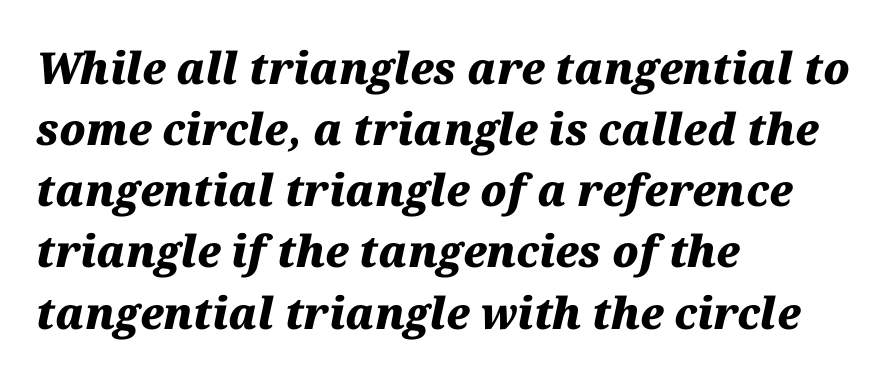
The image shows 44 px heavy type, italic (leaning right); set left-aligned, normal line spacing (1.39x), normal letter spacing, not underlined; medium stroke contrast and a medium x-height.
